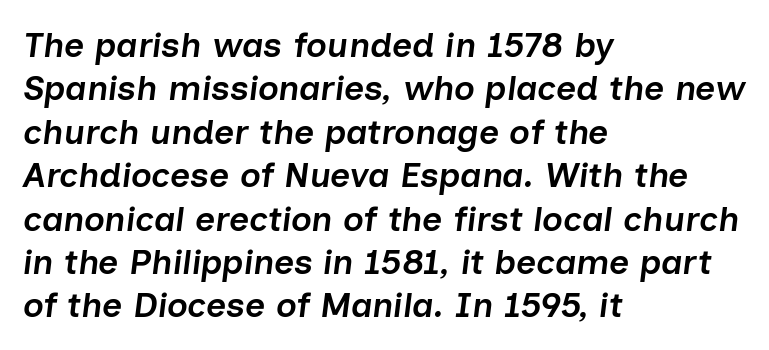
The specimen omits any rule beneath the text block's lines. Looks like regular typesetting: each glyph gets only the width it needs. What weight is shown? A semibold, between regular and bold. Inter-character spacing is left at the font's built-in metrics. All the whitespace from short lines collects on the right.
